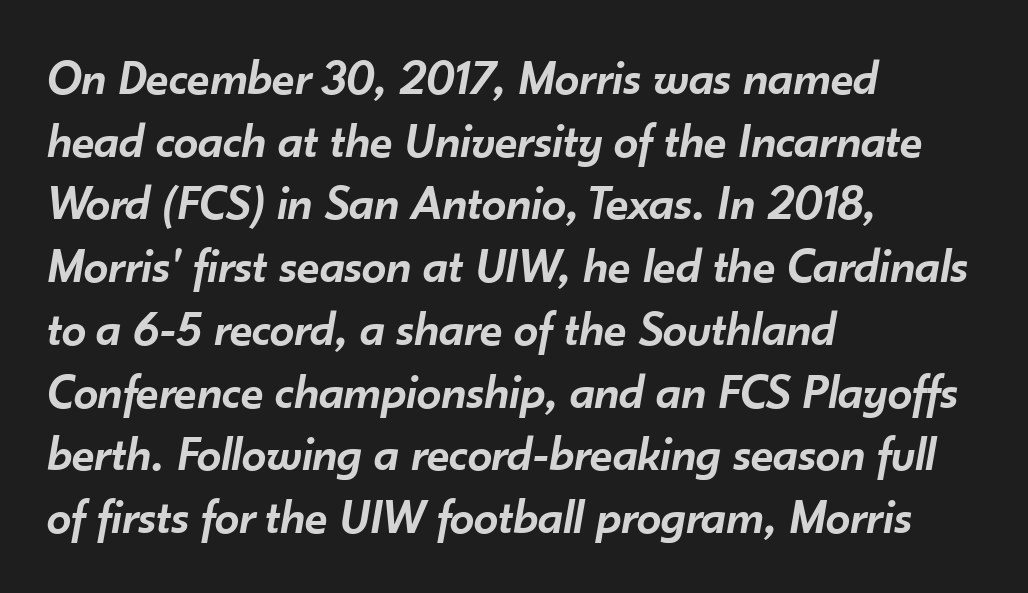
The rendering uses natural spacing where letterforms have individual widths. Stroke thickness is moderately raised; the sample reads as semibold. It's the slanting kind of type. There is no visible air inserted between adjacent glyphs. Decoration check: the copy has no underline.
